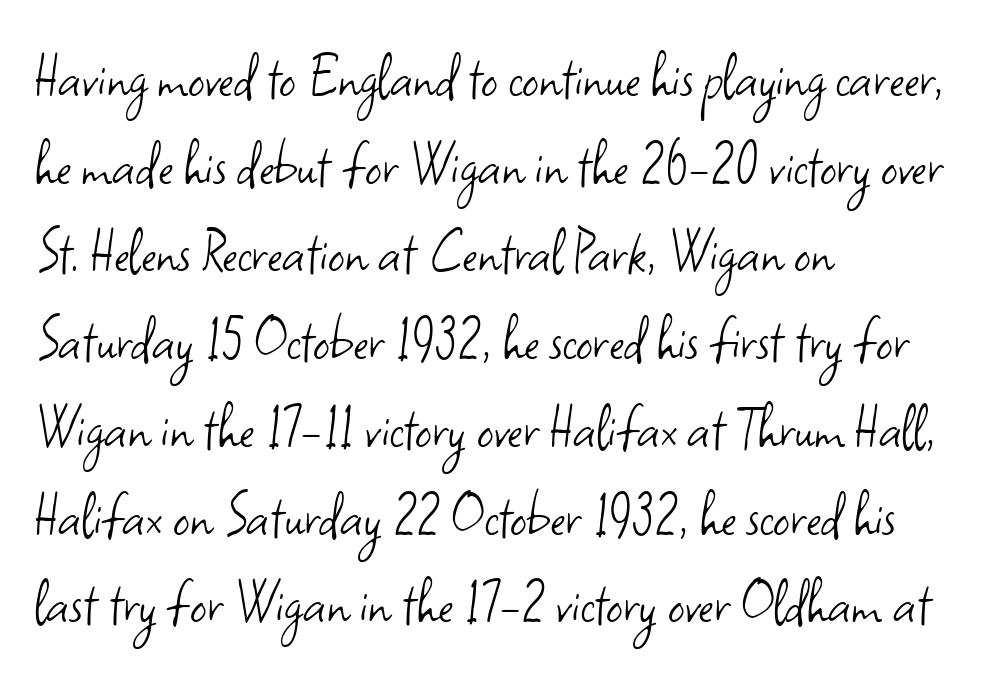
Q: Is the text bold? A: No.
Q: Is the text italic (slanted)? A: Yes.
Q: Is the typeface a serif or a sans-serif typeface? A: Sans-serif.
Q: Is the text underlined? A: No.
Q: How is the paragraph aligned? A: Left-aligned.
Q: Is the spacing between letters normal or unusually wide? A: Normal.
Q: Is the spacing between lines tight, normal or loose? A: Normal.
Q: Width (condensed, normal, or wide)? A: Normal.
Q: Stroke contrast? A: Low.
Q: x-height? A: Small.
Q: Monospaced? A: No.
